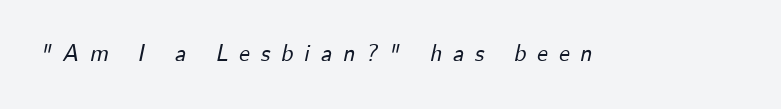
The image shows 24 px text type, italic (leaning right); set unusually wide letter spacing (+0.45 em), not underlined.
